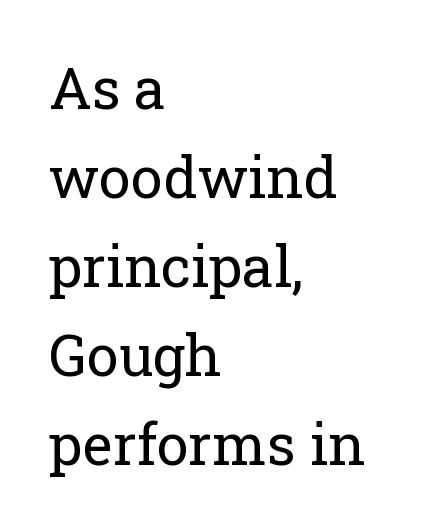
Q: Is the text bold? A: No.
Q: Is the text italic (slanted)? A: No, it is upright.
Q: Is the typeface a serif or a sans-serif typeface? A: Serif.
Q: Is the text underlined? A: No.
Q: How is the paragraph aligned? A: Left-aligned.
Q: Is the spacing between letters normal or unusually wide? A: Normal.
Q: Is the spacing between lines tight, normal or loose? A: Normal.
Q: Width (condensed, normal, or wide)? A: Normal.
Q: Stroke contrast? A: Low.
Q: x-height? A: Medium.
Q: Monospaced? A: No.
